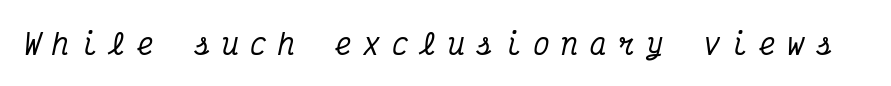
The glyphs look as if they've been sheared to an angle. The face used here is seriffed, in the tradition of book romans. Spacing verdict: monospaced, one width for all characters. The passage shown has open, widely tracked lettering throughout. Check the space under the baseline: it is left empty.
